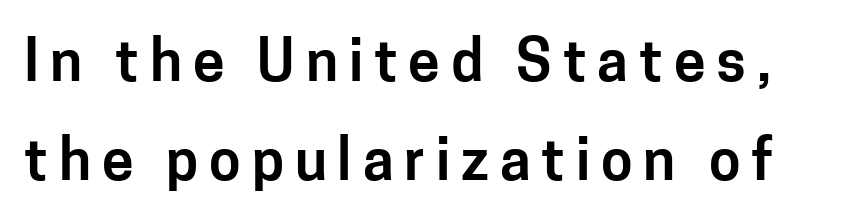
The image shows 57 px sans-serif type, upright; set line spacing 1.74x, not underlined; low stroke contrast and a medium x-height.
